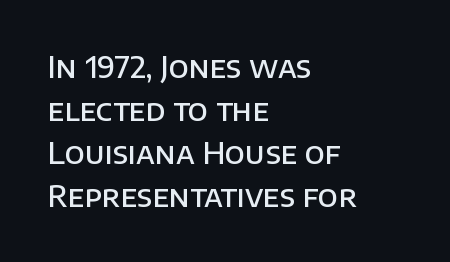
This sample keeps an unexceptional amount of space between lines. This rendering employs a face without finishing strokes, i.e., a sans-serif. Proportional: the letters do not fall into vertical columns. Posture: upright roman. The passage shown is not underscored anywhere.
